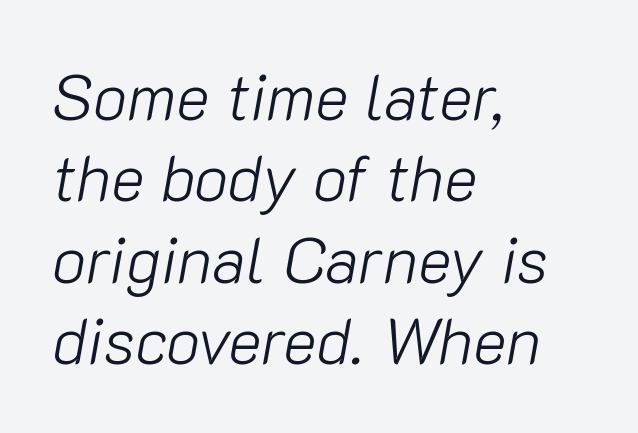
Evenly set lines give the paragraph a standard silhouette. Has an underline been added? It has not. These lines were composed using italics. Proportional: the letters do not fall into vertical columns.
